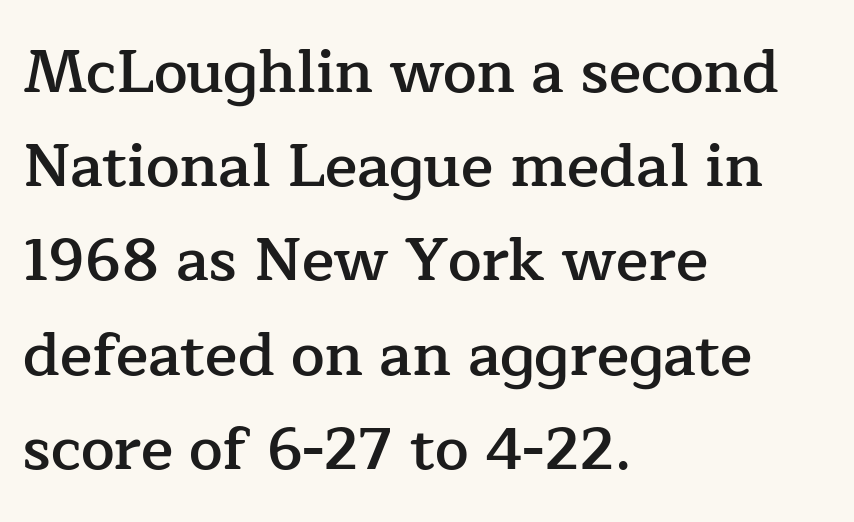
{"serif": "yes", "italic": "no", "bold": "semi", "weight": "semibold", "width": "normal", "stroke_contrast": "low", "x_height": "medium", "monospaced": "no", "underline": "no", "align": "left", "line_spacing": "normal", "line_spacing_ratio": 1.57, "letter_spacing": "normal", "letter_spacing_em": 0.0, "glyph_px": 60}
